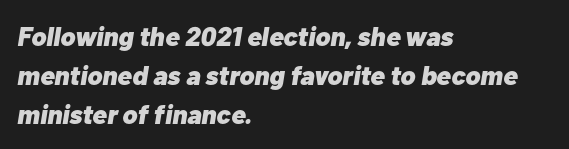
{"italic": "yes", "lean": "right", "slant_degrees": 10, "bold": "yes", "underline": "no", "align": "left", "line_spacing": "normal", "line_spacing_ratio": 1.45, "letter_spacing": "normal", "letter_spacing_em": 0.0, "glyph_px": 27}
